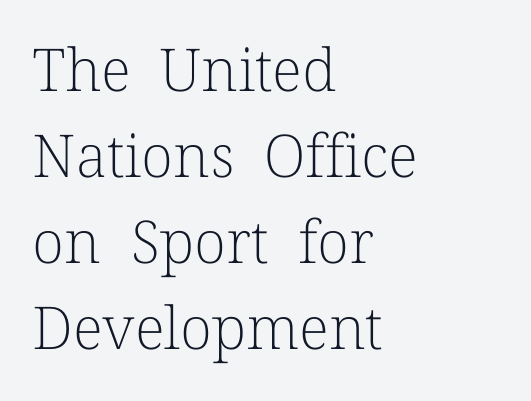
Q: Is the text bold? A: No.
Q: Is the text italic (slanted)? A: No, it is upright.
Q: Is the typeface a serif or a sans-serif typeface? A: Serif.
Q: Is the text underlined? A: No.
Q: How is the paragraph aligned? A: Left-aligned.
Q: Is the spacing between letters normal or unusually wide? A: Normal.
Q: Is the spacing between lines tight, normal or loose? A: Normal.
Q: Width (condensed, normal, or wide)? A: Normal.
Q: Stroke contrast? A: Low.
Q: x-height? A: Medium.
Q: Monospaced? A: No.
